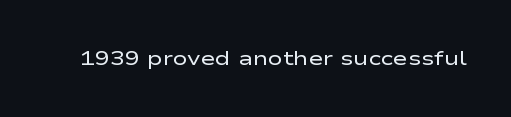
The image shows 20 px text type, upright; set normal letter spacing, not underlined.
